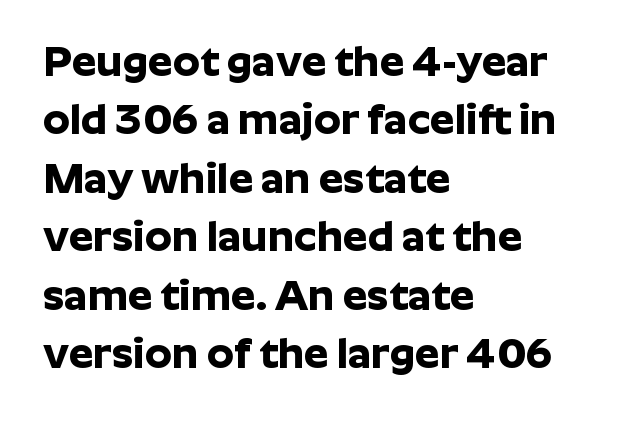
{"serif": "no", "italic": "no", "bold": "yes", "weight": "bold", "width": "normal", "stroke_contrast": "low", "x_height": "medium", "monospaced": "no", "underline": "no", "align": "left", "line_spacing": "normal", "line_spacing_ratio": 1.36, "letter_spacing": "normal", "letter_spacing_em": 0.0, "glyph_px": 43}
